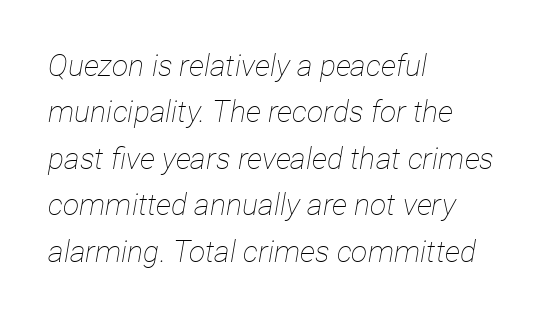
The image shows 30 px thin, condensed type, italic (leaning right); set left-aligned, normal line spacing (1.55x), normal letter spacing, not underlined; low stroke contrast and a medium x-height.
